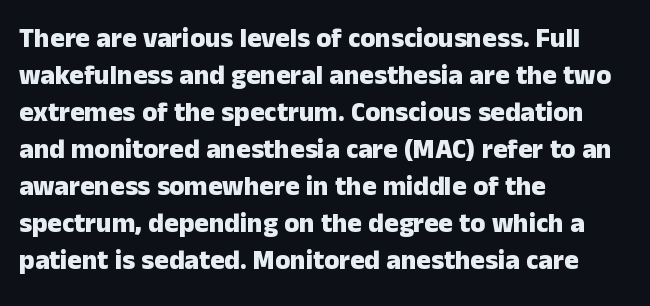
Every character sits straight up, as roman type does. Words appear dense and cohesive because spacing is normal. On the weight axis this lands at bold, roughly 700. In terms of leading, this rendering sits right in the middle.
